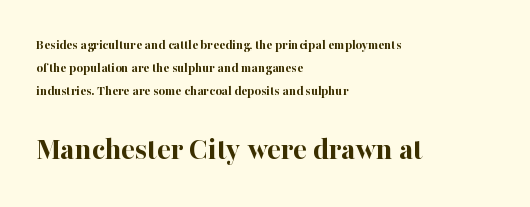
The image shows 32 px bold serif type, upright; set left-aligned, normal line spacing (1.64x), normal letter spacing, not underlined; the second (bottom) block is 2.29x larger; high stroke contrast and a medium x-height.
